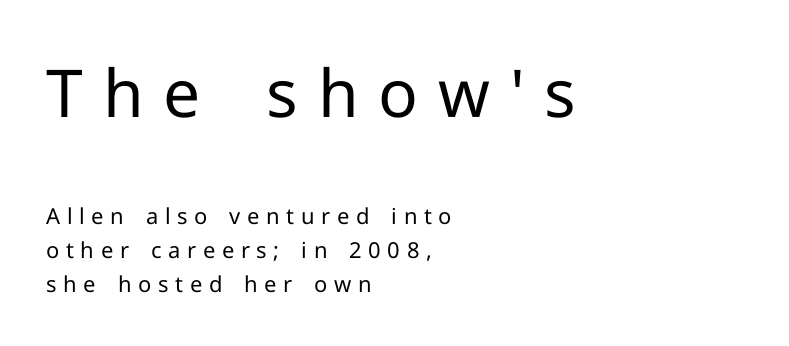
{"serif": "no", "italic": "no", "bold": "no", "weight": "regular", "width": "normal", "stroke_contrast": "low", "x_height": "medium", "monospaced": "no", "underline": "no", "align": "left", "line_spacing": "normal", "line_spacing_ratio": 1.54, "letter_spacing": "wide", "letter_spacing_em": 0.3, "larger_block": "first", "size_ratio": 3.0, "glyph_px": 66}
